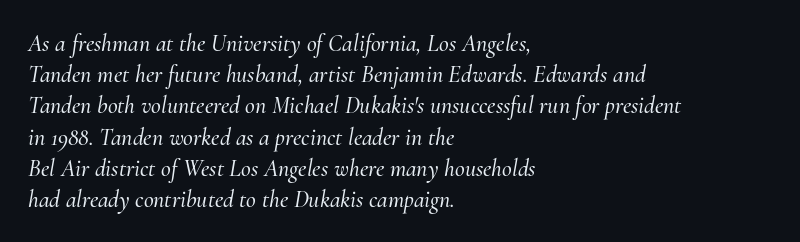
The image shows 24 px text type, italic (leaning right); set left-aligned, normal line spacing (1.3x), normal letter spacing, not underlined.
